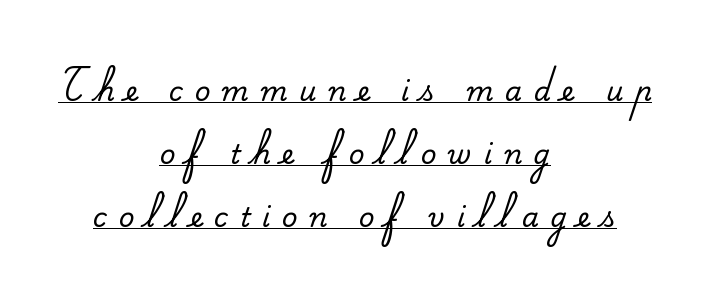
A baseline rule has been typeset under these characters. The gaps between neighbouring characters are conspicuously large. If you measured baseline to baseline, you'd find a long distance. The typesetter chose a symmetrical, centered arrangement here.
